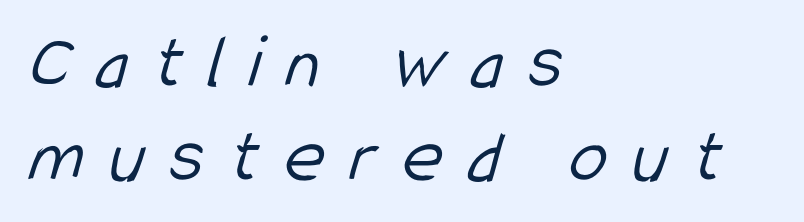
Does extra space separate the letters? Yes, quite a lot of it. Glance below the letters and you will spot only blank space. The paragraph has a hard left edge and a soft right edge. The glyphs in this specimen are sans serif. A typesetter would call this proportional, since set widths differ per character.
